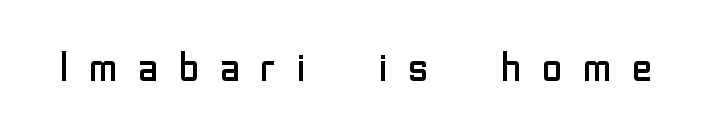
The image shows 41 px regular-weight sans-serif type, upright; set unusually wide letter spacing (+0.41 em), not underlined; low stroke contrast and a medium x-height.
